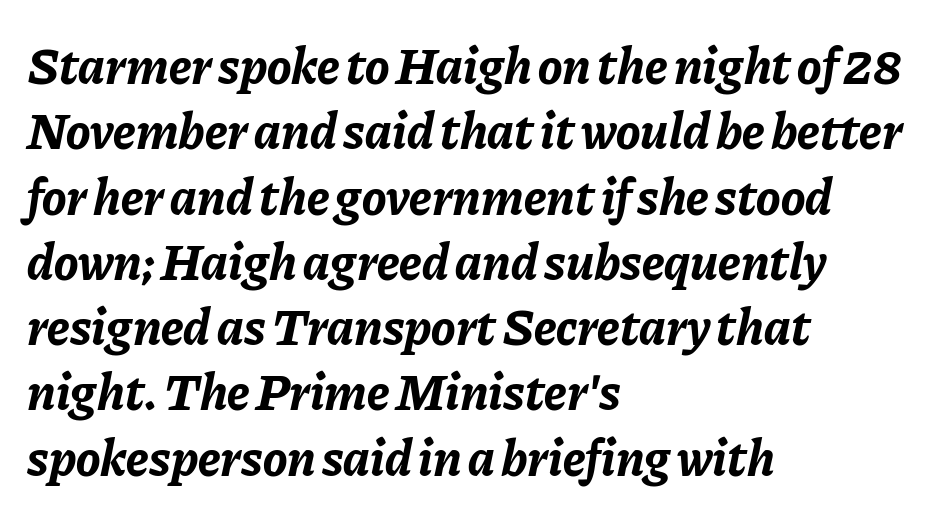
The image shows 51 px bold type, italic (leaning right); set left-aligned, normal line spacing (1.28x), normal letter spacing, not underlined; low stroke contrast and a medium x-height.
